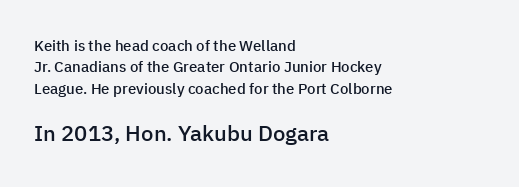
The image shows 22 px text type, upright; set left-aligned, normal line spacing (1.43x), normal letter spacing, not underlined; the second (bottom) block is 1.47x larger.
